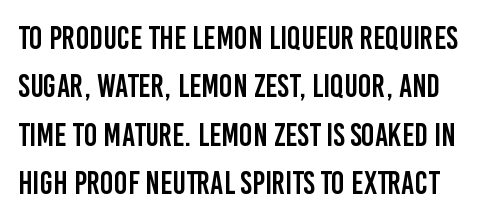
Words float on clear page, feet unadorned. A typesetter would call this leading conventional body-copy spacing. Is this a sans? Yes — the strokes have no serifs. Varying glyph widths throughout — classic text-font behaviour.
